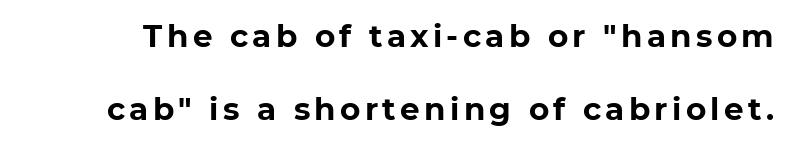
The designer went with a sans here, leaving each stem footless. Leading is clearly above the norm, producing a sparse column. Underline: absent. You could not count columns in this text — the font is proportionally spaced. Every letter is thick-stroked: bold, no question.
